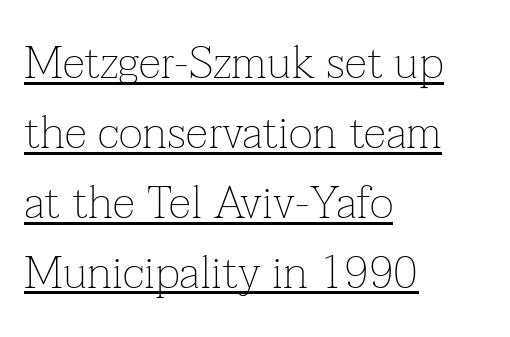
The image shows 46 px thin serif type, upright; set left-aligned, normal line spacing (1.52x), normal letter spacing, underlined; low stroke contrast and a medium x-height.
